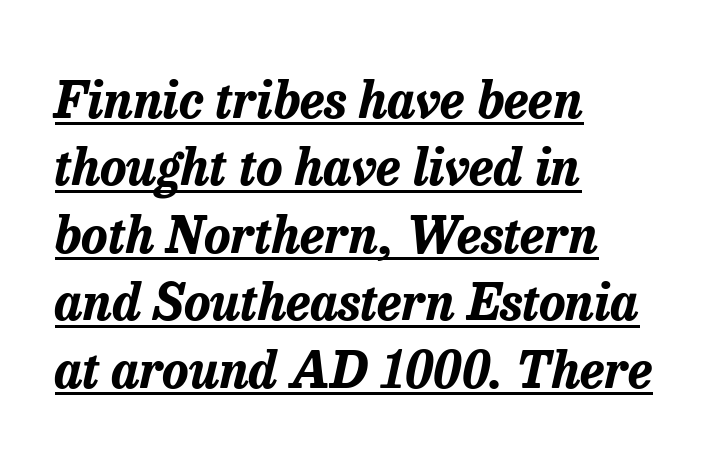
{"italic": "yes", "lean": "right", "slant_degrees": 13, "bold": "yes", "weight": "bold", "width": "normal", "stroke_contrast": "low", "x_height": "medium", "monospaced": "no", "underline": "yes", "align": "left", "line_spacing": "normal", "line_spacing_ratio": 1.35, "letter_spacing": "normal", "letter_spacing_em": 0.0, "glyph_px": 50}
